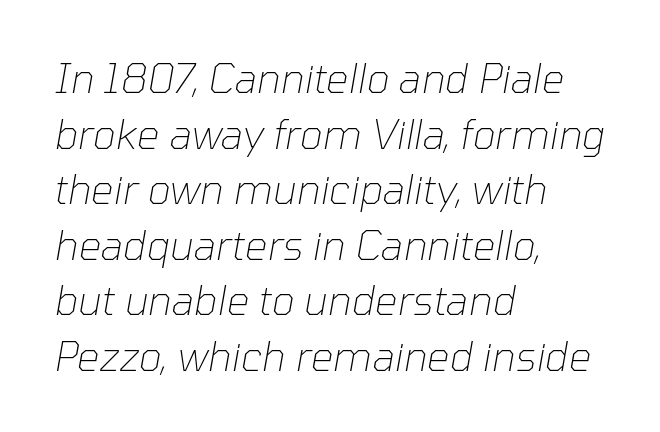
Nobody touched the tracking dial on this one. Letters rest on an invisible, unmarked baseline. Is the type heavy? It reads as light-to-regular instead. The rag falls on the right side of this text block. Each letter keeps its own natural width here, so spacing adapts to shape.
